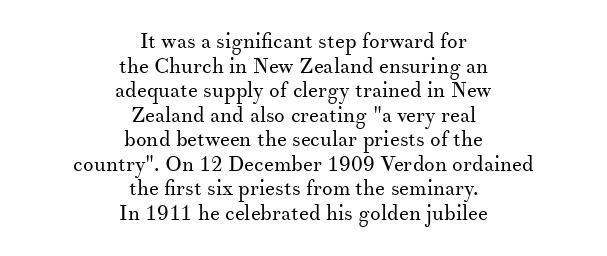
Q: Is the text bold? A: No.
Q: Is the text italic (slanted)? A: No, it is upright.
Q: Is the text underlined? A: No.
Q: How is the paragraph aligned? A: Centered.
Q: Is the spacing between letters normal or unusually wide? A: Normal.
